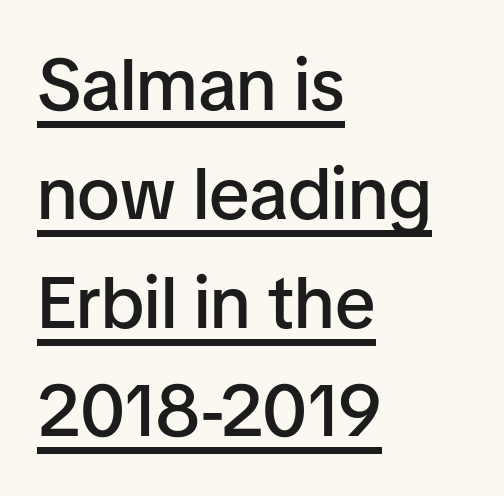
Q: Is the text bold? A: Semi-bold.
Q: Is the text italic (slanted)? A: No, it is upright.
Q: Is the typeface a serif or a sans-serif typeface? A: Sans-serif.
Q: Is the text underlined? A: Yes.
Q: How is the paragraph aligned? A: Left-aligned.
Q: Is the spacing between letters normal or unusually wide? A: Normal.
Q: Is the spacing between lines tight, normal or loose? A: Normal.
Q: Width (condensed, normal, or wide)? A: Normal.
Q: Stroke contrast? A: Low.
Q: x-height? A: Medium.
Q: Monospaced? A: No.
